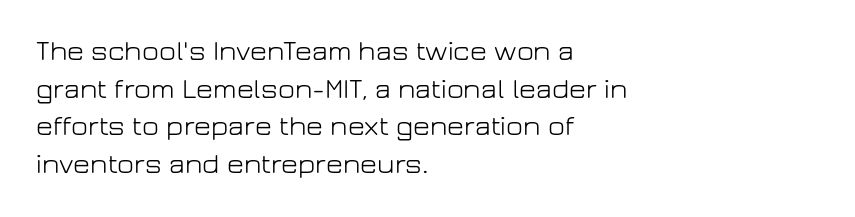
{"serif": "no", "italic": "no", "bold": "no", "weight": "light", "width": "normal", "stroke_contrast": "low", "x_height": "medium", "monospaced": "no", "underline": "no", "align": "left", "line_spacing": "normal", "line_spacing_ratio": 1.3, "letter_spacing": "normal", "letter_spacing_em": 0.0, "glyph_px": 29}
